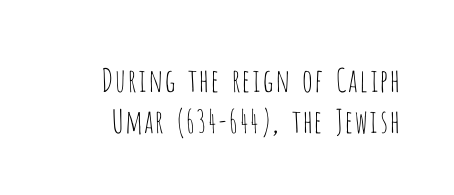
The foot of each line stays bare and open. Do the characters align in a grid? No, the font is proportional. Designer's note — italics off, roman on. Weight: regular or lighter.
